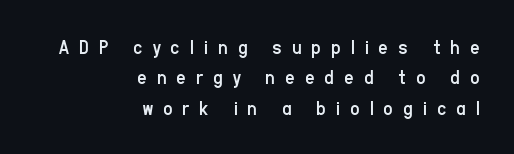
Summary of weight: not heavy and not bold. Characters remain perfectly vertical along every line. The lines sit at an ordinary, default distance from one another. The passage shown has open, widely tracked lettering throughout.
